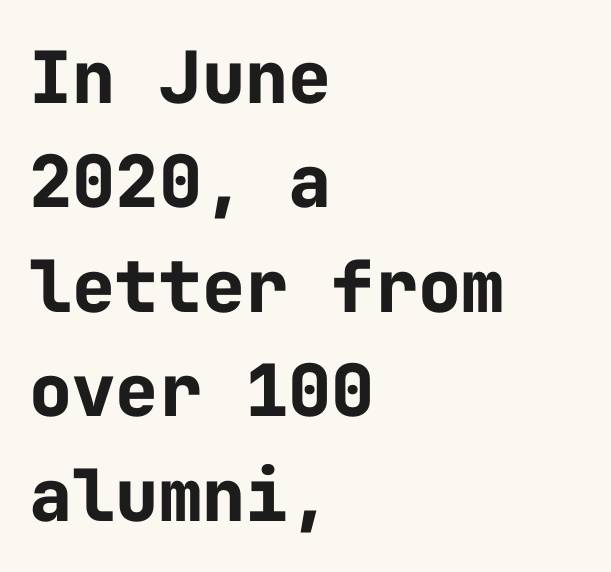
Q: Is the text bold? A: Yes.
Q: Is the text italic (slanted)? A: No, it is upright.
Q: Is the typeface a serif or a sans-serif typeface? A: Sans-serif.
Q: Is the text underlined? A: No.
Q: How is the paragraph aligned? A: Left-aligned.
Q: Is the spacing between letters normal or unusually wide? A: Normal.
Q: Is the spacing between lines tight, normal or loose? A: Normal.
Q: Width (condensed, normal, or wide)? A: Normal.
Q: Stroke contrast? A: Low.
Q: x-height? A: Medium.
Q: Monospaced? A: Yes.
